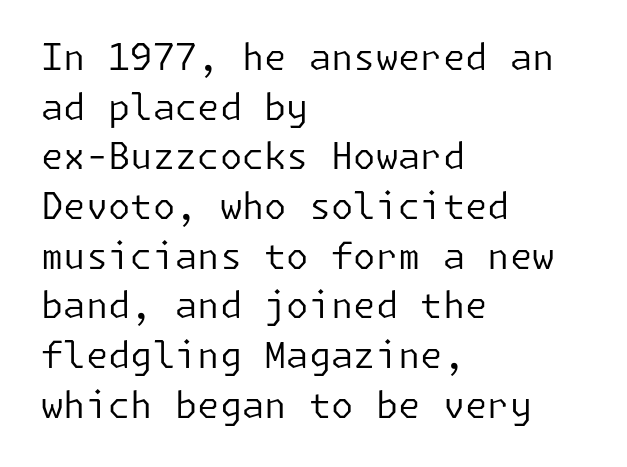
{"serif": "no", "italic": "no", "bold": "no", "weight": "regular", "width": "normal", "stroke_contrast": "low", "x_height": "medium", "underline": "no", "align": "left", "line_spacing": "normal", "line_spacing_ratio": 1.38, "letter_spacing": "normal", "letter_spacing_em": 0.0, "glyph_px": 36}
